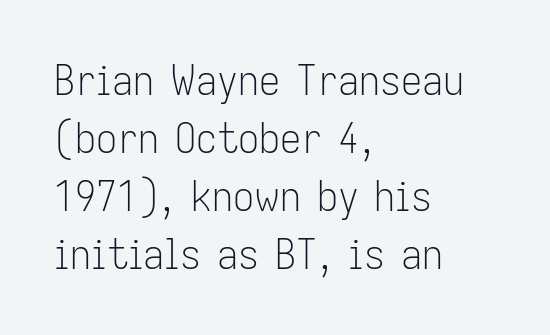
Do the characters align in a grid? No, the font is proportional. Left-aligned paragraph, ragged on the right. This block has exactly the height ordinary leading produces. The font's upright variant was chosen for this text. Letters have the restrained weight of plain body copy at most. Check the space under the baseline: it is left empty.
